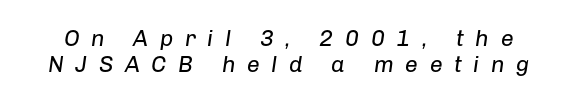
{"italic": "yes", "lean": "right", "slant_degrees": 8, "bold": "no", "underline": "no", "line_spacing": "tight", "line_spacing_ratio": 1.14, "letter_spacing": "wide", "letter_spacing_em": 0.5, "glyph_px": 23}
